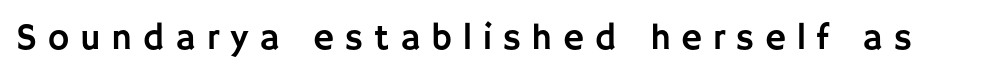
The letters stand upright; this is a roman face. The glyphs are unaccompanied by any horizontal stroke below them. A typesetter would call this proportional, since set widths differ per character. Spacing between characters has been opened up far beyond the box default.
